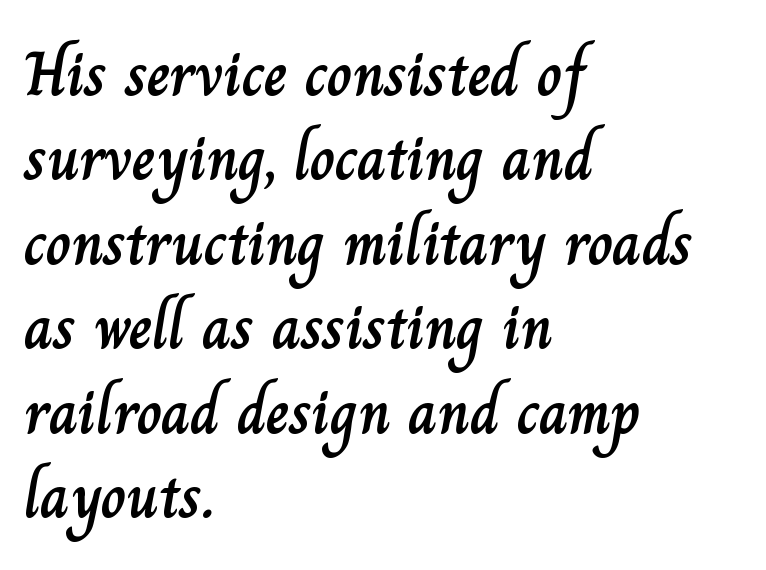
Q: Is the text italic (slanted)? A: Yes.
Q: Is the text underlined? A: No.
Q: How is the paragraph aligned? A: Left-aligned.
Q: Is the spacing between letters normal or unusually wide? A: Normal.
Q: Is the spacing between lines tight, normal or loose? A: Normal.
Q: Width (condensed, normal, or wide)? A: Normal.
Q: Stroke contrast? A: Low.
Q: x-height? A: Small.
Q: Monospaced? A: No.
